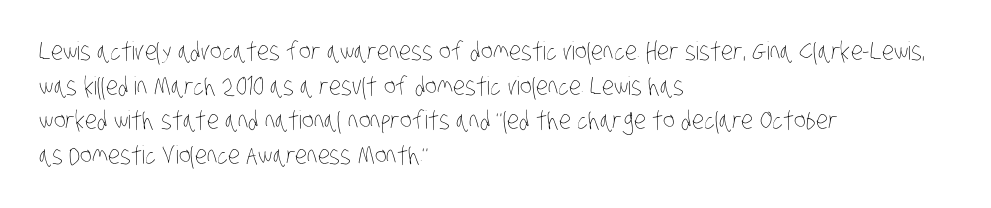
These lines keep a tight, regular rhythm from letter to letter. Quick note: underline off. This sample is left-justified, so line endings fall wherever the words run out. The cut favours lightness, reaching ordinary text weight at its darkest. Leading matches the norm, producing a regular column.
